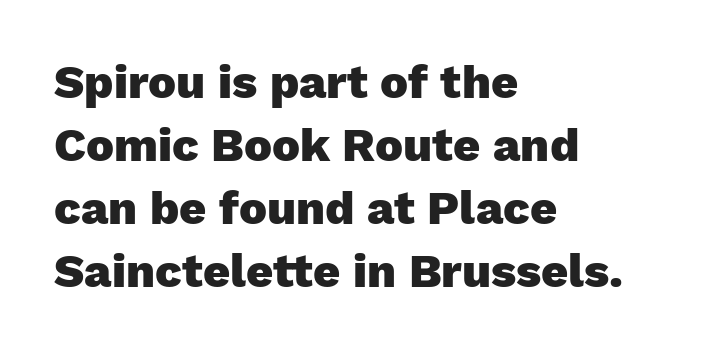
{"serif": "no", "italic": "no", "bold": "yes", "weight": "heavy", "width": "normal", "stroke_contrast": "low", "x_height": "medium", "monospaced": "no", "underline": "no", "align": "left", "line_spacing": "normal", "line_spacing_ratio": 1.34, "letter_spacing": "normal", "letter_spacing_em": 0.0, "glyph_px": 47}
